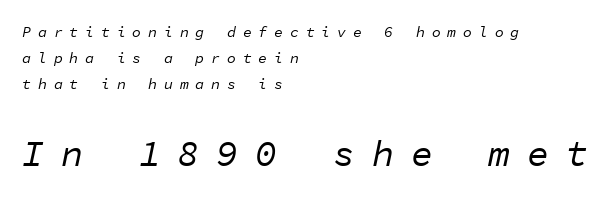
Left-aligned paragraph, ragged on the right. Anything drawn beneath the words? Only blank space. Which chunk is bigger? The second one — the bottom block dwarfs the top. Italic? Definitely — the glyphs are oblique.
